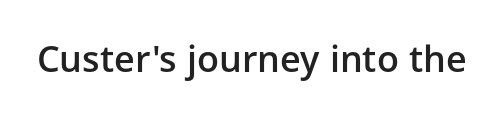
{"serif": "no", "italic": "no", "bold": "semi", "weight": "semibold", "width": "normal", "stroke_contrast": "low", "x_height": "medium", "monospaced": "no", "underline": "no", "letter_spacing": "normal", "letter_spacing_em": 0.0, "glyph_px": 36}
